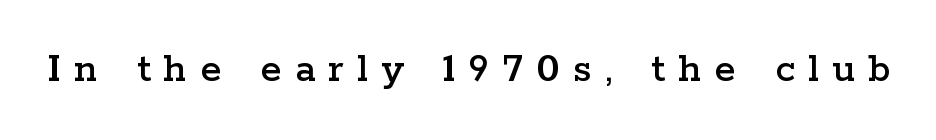
Lines of text with bare space underneath. Does extra space separate the letters? Yes, quite a lot of it. This sample has the flowing, uneven cadence of proportional lettering. These lines are composed in type with serifs. Rendered with straight, roman letterforms.
